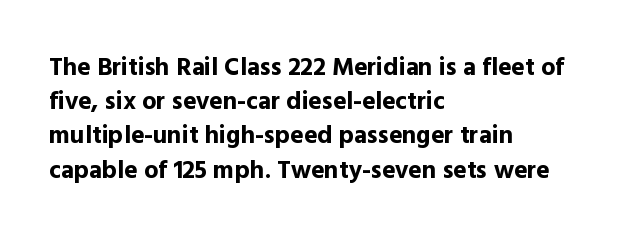
The lines in this sample share a left origin and differ only in where they stop. Summary of vertical rhythm: regular, with standard interline spacing. Italic: no, the glyphs are upright roman. The letterforms sit shoulder to shoulder at normal distance. Set as a true bold cut, around the 700 mark. The baseline area is clear.
